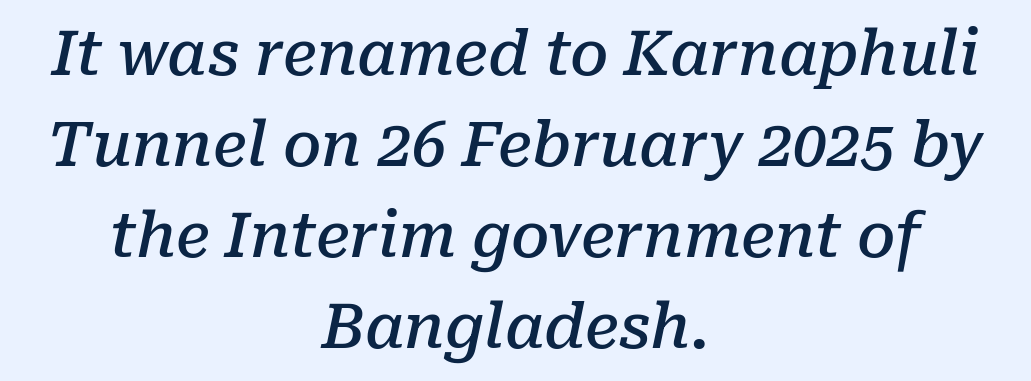
Q: Is the text bold? A: Semi-bold.
Q: Is the text italic (slanted)? A: Yes, it leans right by about 10 degrees.
Q: Is the typeface a serif or a sans-serif typeface? A: Serif.
Q: Is the text underlined? A: No.
Q: How is the paragraph aligned? A: Centered.
Q: Is the spacing between letters normal or unusually wide? A: Normal.
Q: Is the spacing between lines tight, normal or loose? A: Normal.
Q: Width (condensed, normal, or wide)? A: Normal.
Q: Stroke contrast? A: Low.
Q: x-height? A: Medium.
Q: Monospaced? A: No.
